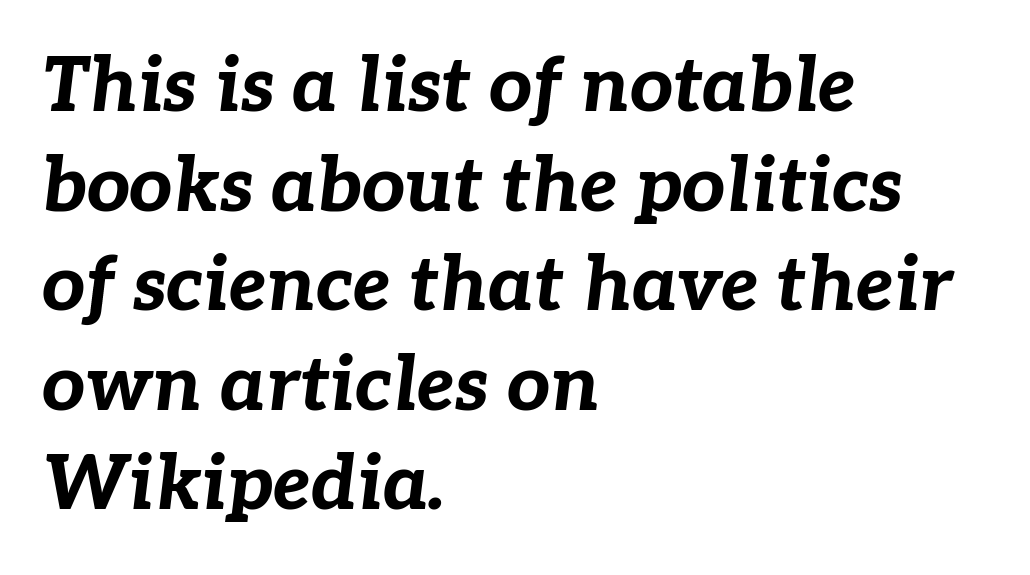
Descenders hang freely into open space. Line starts are locked; line ends wander. The block of text has a typical density, with ordinary space between rows. Bold? Absolutely — the strokes are thick and heavy. Slanted lettering throughout. Looks like regular typesetting: each glyph gets only the width it needs.
